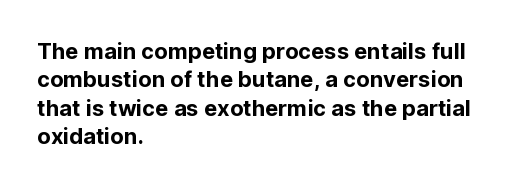
{"italic": "no", "underline": "no", "align": "left", "line_spacing": "normal", "line_spacing_ratio": 1.29, "letter_spacing": "normal", "letter_spacing_em": 0.0, "glyph_px": 22}
